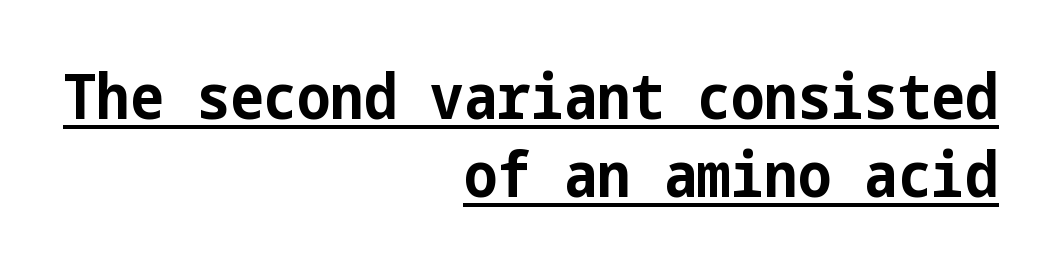
{"serif": "no", "italic": "no", "bold": "yes", "weight": "bold", "width": "condensed", "stroke_contrast": "low", "x_height": "medium", "underline": "yes", "align": "right", "line_spacing_ratio": 1.24, "letter_spacing": "normal", "letter_spacing_em": 0.0, "glyph_px": 63}
